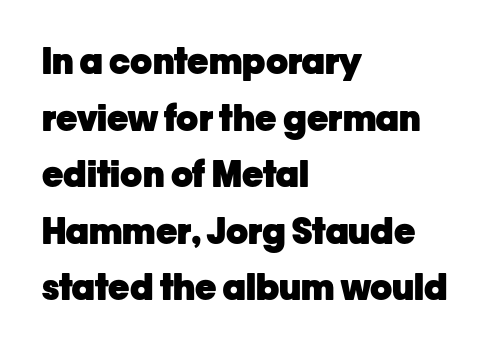
Do the letters lean? They stand straight. Typographically, this falls in the sans-serif category. This sample keeps an unexceptional amount of space between lines. Descender tails drop into unmarked territory. You could call the tracking neutral — neither tight nor loose.
